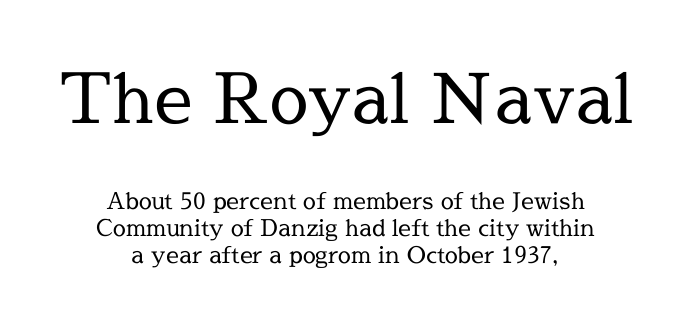
The image shows 69 px regular-weight serif type, upright; set centered, line spacing 1.16x, normal letter spacing, not underlined; the first (top) block is 3.0x larger; a medium x-height.
